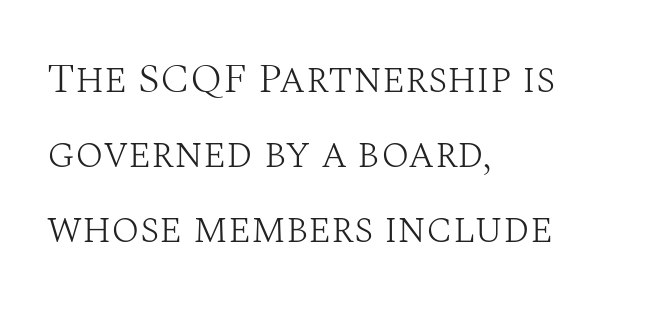
{"serif": "yes", "italic": "no", "bold": "no", "weight": "light", "width": "normal", "stroke_contrast": "medium", "x_height": "large", "monospaced": "no", "underline": "no", "align": "left", "line_spacing_ratio": 1.79, "letter_spacing": "normal", "letter_spacing_em": 0.0, "glyph_px": 42}
